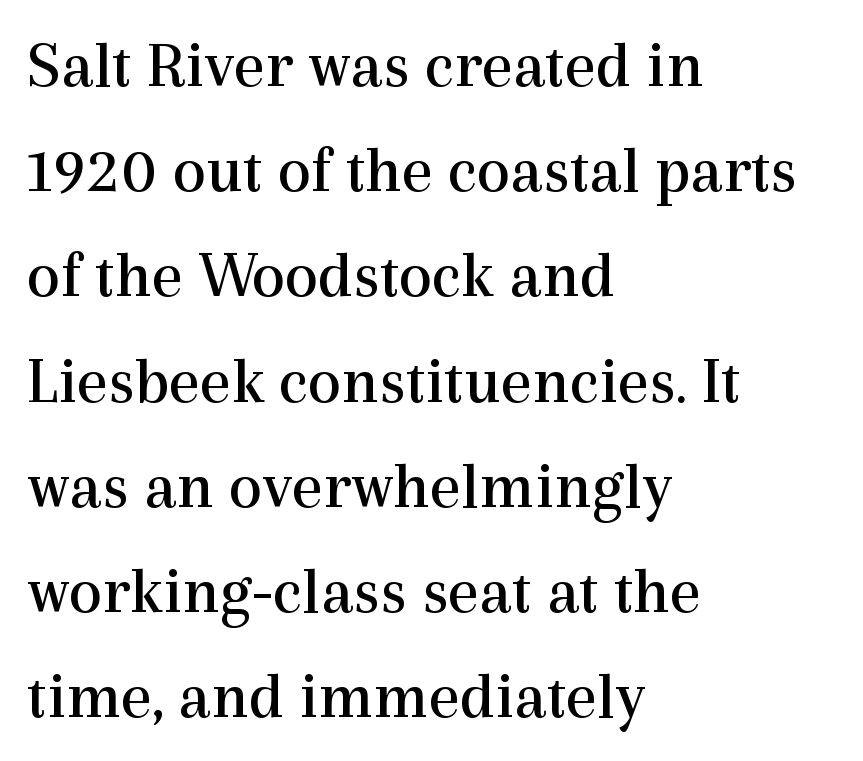
{"serif": "yes", "italic": "no", "bold": "no", "weight": "regular", "width": "normal", "x_height": "medium", "monospaced": "no", "underline": "no", "align": "left", "line_spacing": "normal", "line_spacing_ratio": 1.57, "letter_spacing": "normal", "letter_spacing_em": 0.0, "glyph_px": 67}
